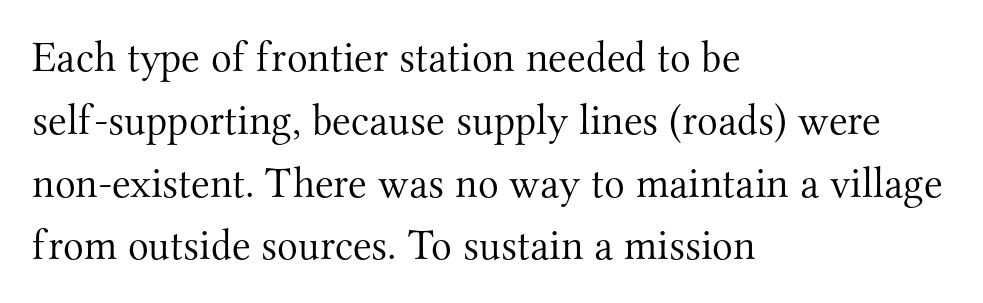
Q: Is the text bold? A: No.
Q: Is the text italic (slanted)? A: No, it is upright.
Q: Is the typeface a serif or a sans-serif typeface? A: Serif.
Q: Is the text underlined? A: No.
Q: How is the paragraph aligned? A: Left-aligned.
Q: Is the spacing between letters normal or unusually wide? A: Normal.
Q: Is the spacing between lines tight, normal or loose? A: Normal.
Q: Width (condensed, normal, or wide)? A: Normal.
Q: Stroke contrast? A: Medium.
Q: x-height? A: Small.
Q: Monospaced? A: No.
